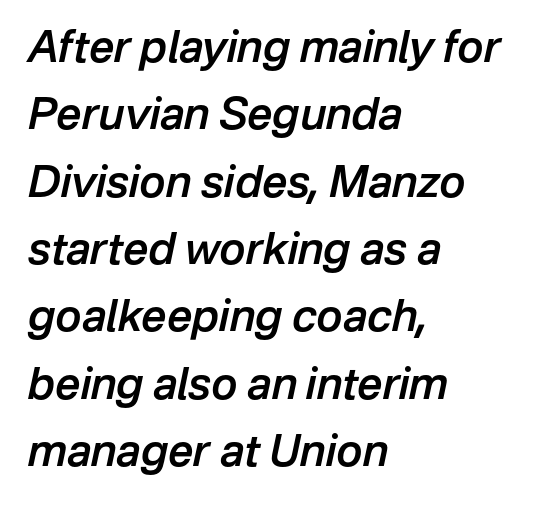
This is moderately heavy type, rendered in semibold. Beneath every word, the page is bare. This sample has the flowing, uneven cadence of proportional lettering. Designer's note — italics engaged. Horizontal bands of white between lines are of average thickness. These lines keep a tight, regular rhythm from letter to letter.
